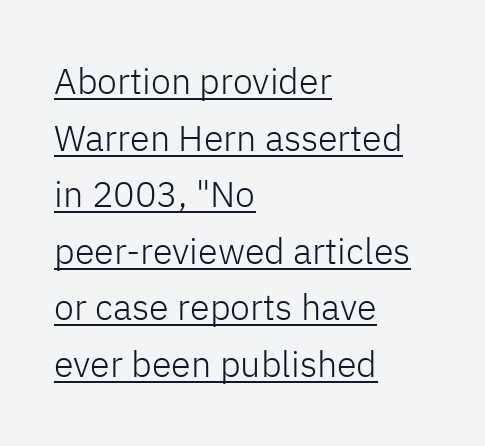
{"serif": "no", "italic": "no", "bold": "no", "weight": "light", "width": "normal", "stroke_contrast": "low", "x_height": "medium", "monospaced": "no", "underline": "yes", "align": "left", "line_spacing": "normal", "line_spacing_ratio": 1.57, "letter_spacing": "normal", "letter_spacing_em": 0.0, "glyph_px": 36}
